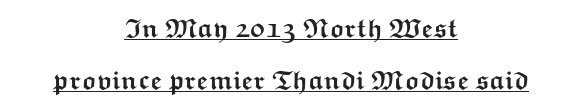
The image shows 26 px bold type, upright; set centered, loose line spacing (2.0x), normal letter spacing, underlined.
